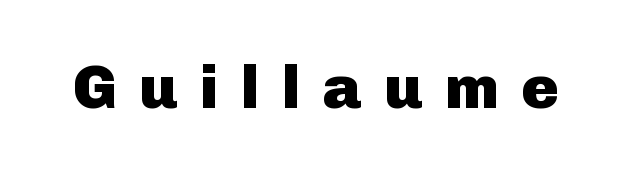
The image shows 62 px heavy sans-serif type, upright; set unusually wide letter spacing (+0.36 em), not underlined; low stroke contrast and a medium x-height.
